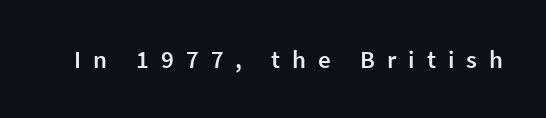
The image shows 25 px text type, upright; set unusually wide letter spacing (+0.48 em), not underlined.
